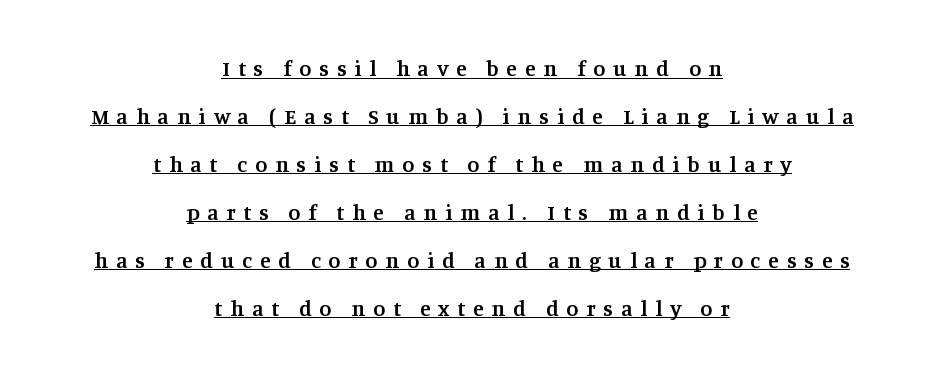
The image shows 22 px text type, upright; set centered, loose line spacing (2.18x), unusually wide letter spacing (+0.36 em), underlined.
